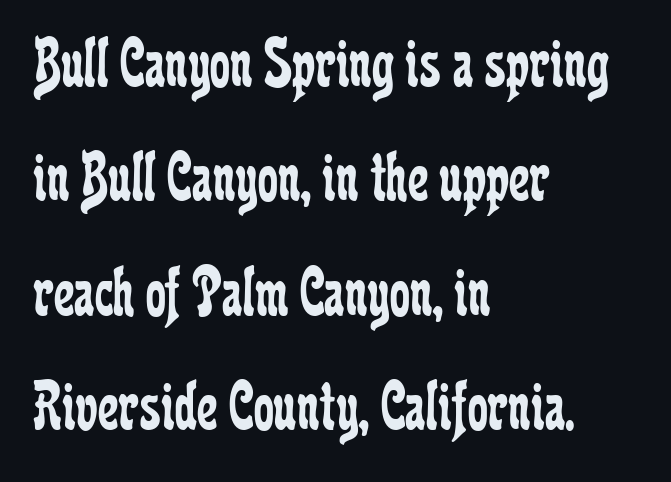
Leading: standard. The string is rendered with underlining switched off. Proportional: the letters do not fall into vertical columns. Is the block centered? No — it sits flush against the left margin. Compared with a typical body face, this is equally light or lighter still.
